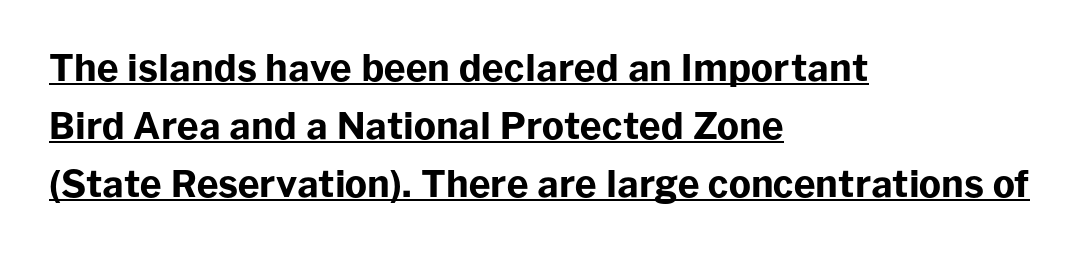
{"serif": "no", "italic": "no", "bold": "yes", "weight": "bold", "width": "normal", "stroke_contrast": "low", "x_height": "medium", "monospaced": "no", "underline": "yes", "align": "left", "line_spacing": "normal", "line_spacing_ratio": 1.57, "letter_spacing": "normal", "letter_spacing_em": 0.0, "glyph_px": 37}
